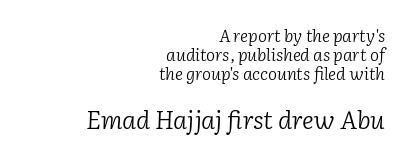
Q: Is the text bold? A: No.
Q: Is the text italic (slanted)? A: Yes, it leans right by about 2 degrees.
Q: Is the text underlined? A: No.
Q: How is the paragraph aligned? A: Right-aligned.
Q: Is the spacing between letters normal or unusually wide? A: Normal.
Q: Is the spacing between lines tight, normal or loose? A: Tight.
Q: Which block of text is set in a larger size, the first (top) or the second (bottom)? A: The second (bottom) one.
